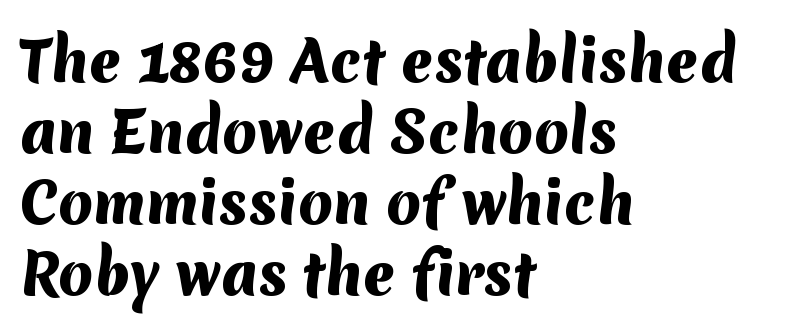
The typesetter chose a ragged-right arrangement here. Stroke thickness is high; the sample reads as a true bold. Any mark beneath the type? The region is blank. This sample has the flowing, uneven cadence of proportional lettering. No feet cap the strokes, marking this as sans-serif type. There is no visible air inserted between adjacent glyphs.
